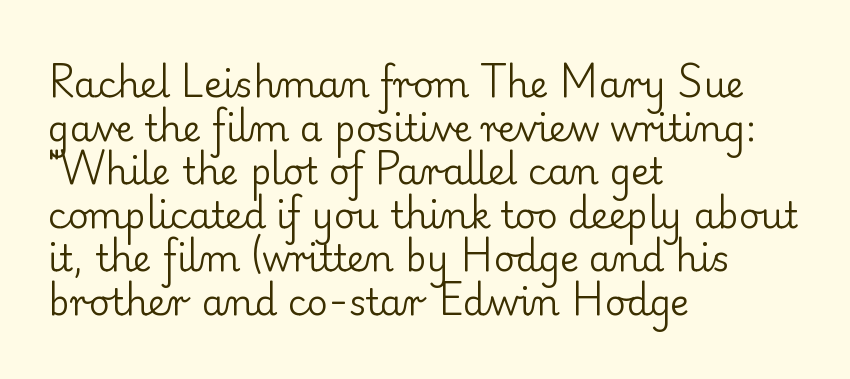
Words appear dense and cohesive because spacing is normal. Decoration check: the copy has no underline. Weight: not bold — regular or lighter. Line beginnings align vertically; line endings do not.
